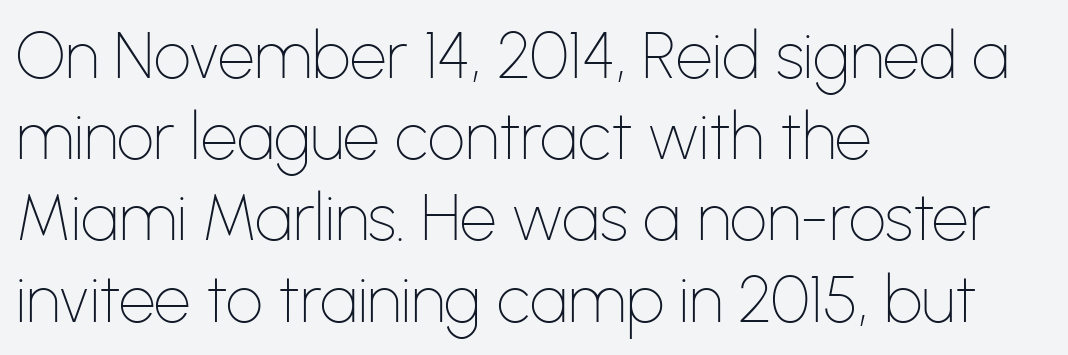
Q: Is the text bold? A: No.
Q: Is the text italic (slanted)? A: No, it is upright.
Q: Is the typeface a serif or a sans-serif typeface? A: Sans-serif.
Q: Is the text underlined? A: No.
Q: How is the paragraph aligned? A: Left-aligned.
Q: Is the spacing between letters normal or unusually wide? A: Normal.
Q: Is the spacing between lines tight, normal or loose? A: Normal.
Q: Width (condensed, normal, or wide)? A: Normal.
Q: Stroke contrast? A: Low.
Q: x-height? A: Medium.
Q: Monospaced? A: No.
